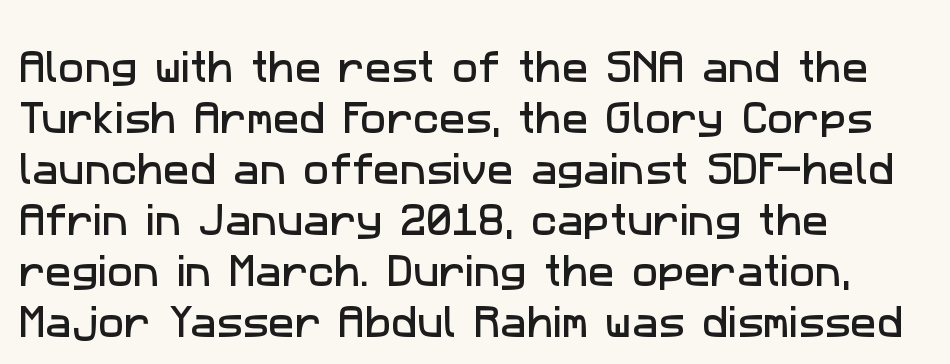
{"serif": "no", "width": "normal", "stroke_contrast": "low", "x_height": "medium", "monospaced": "no", "underline": "no", "align": "left", "line_spacing": "normal", "line_spacing_ratio": 1.46, "letter_spacing": "normal", "letter_spacing_em": 0.0, "glyph_px": 35}
